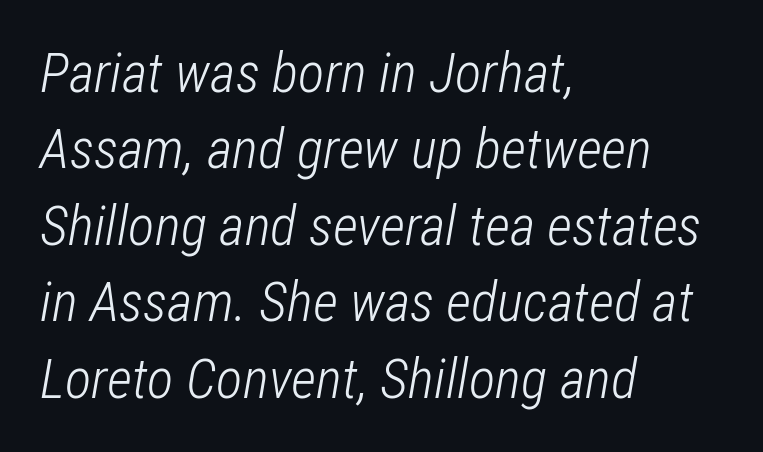
The image shows 55 px light, condensed type, italic (leaning right); set left-aligned, normal line spacing (1.39x), normal letter spacing, not underlined; low stroke contrast and a medium x-height.
